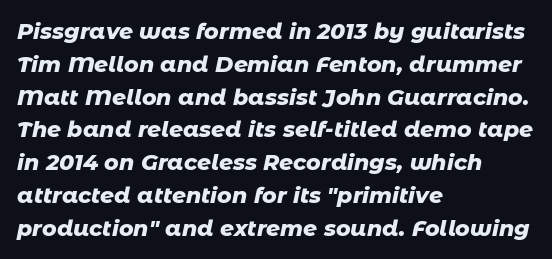
Glance below the letters and you will spot only blank space. This rendering uses left alignment, leaving the right contour irregular. The designer left line spacing at the default. Posture: slanted. You could call the tracking neutral — neither tight nor loose. Look at the stroke-to-counter ratio: heavy, a bold.
